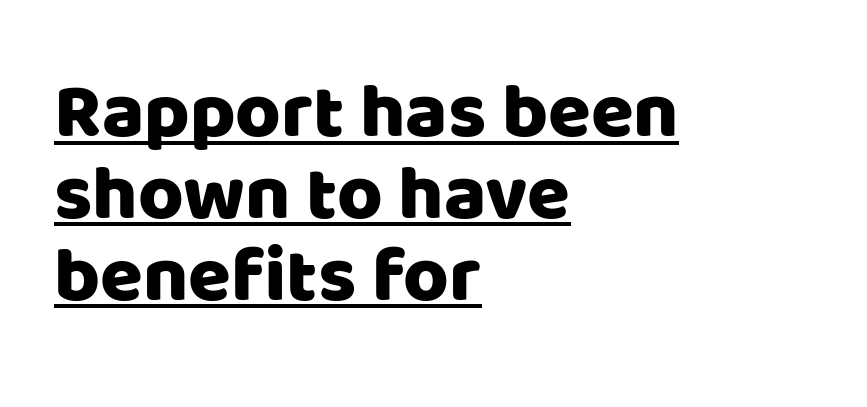
Q: Is the text italic (slanted)? A: No, it is upright.
Q: Is the typeface a serif or a sans-serif typeface? A: Sans-serif.
Q: Is the text underlined? A: Yes.
Q: How is the paragraph aligned? A: Left-aligned.
Q: Is the spacing between letters normal or unusually wide? A: Normal.
Q: Is the spacing between lines tight, normal or loose? A: Tight.
Q: Width (condensed, normal, or wide)? A: Normal.
Q: Stroke contrast? A: Low.
Q: x-height? A: Large.
Q: Monospaced? A: No.
